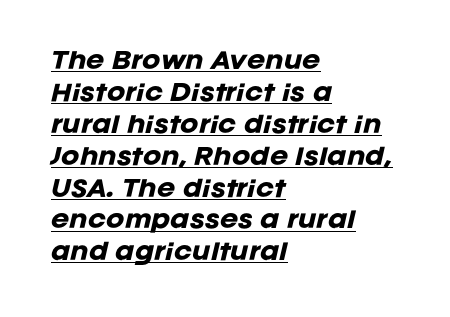
Q: Is the text bold? A: Yes.
Q: Is the text italic (slanted)? A: Yes, it leans right by about 12 degrees.
Q: Is the text underlined? A: Yes.
Q: How is the paragraph aligned? A: Left-aligned.
Q: Is the spacing between letters normal or unusually wide? A: Normal.
Q: Is the spacing between lines tight, normal or loose? A: Normal.
